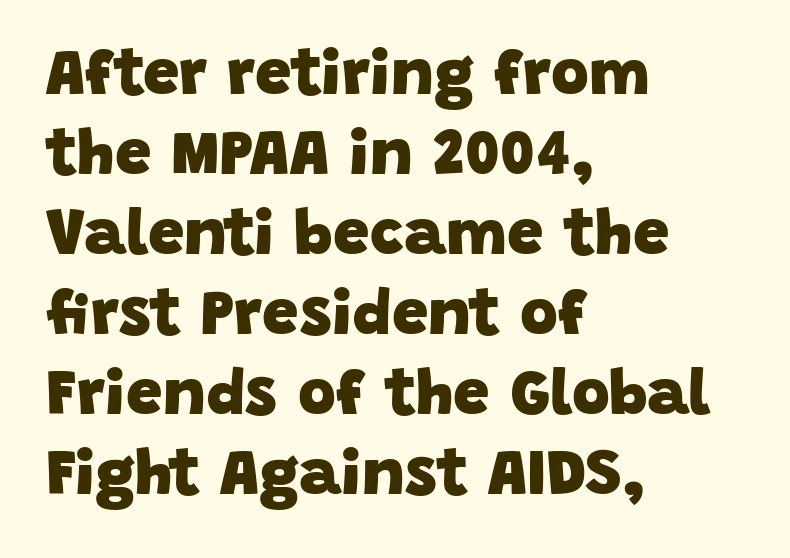
The image shows 65 px heavy sans-serif type; set left-aligned, line spacing 1.23x, normal letter spacing, not underlined; low stroke contrast and a large x-height.
